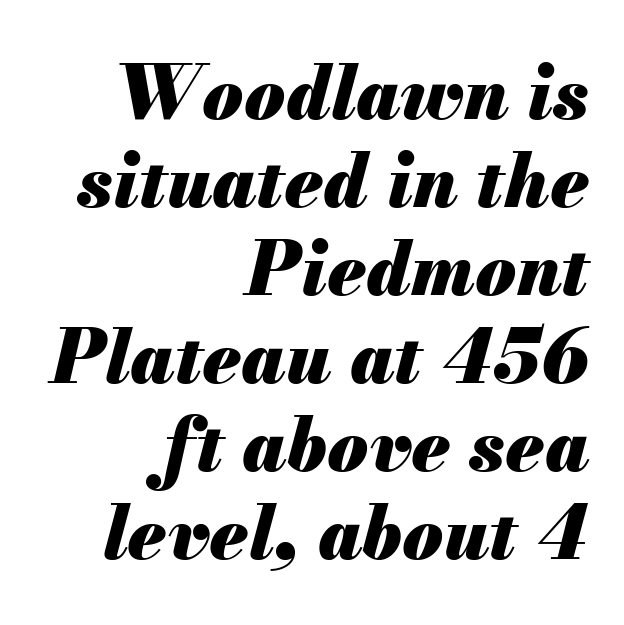
Q: Is the text bold? A: Yes.
Q: Is the text italic (slanted)? A: Yes, it leans right by about 13 degrees.
Q: Is the text underlined? A: No.
Q: How is the paragraph aligned? A: Right-aligned.
Q: Is the spacing between letters normal or unusually wide? A: Normal.
Q: Width (condensed, normal, or wide)? A: Normal.
Q: Stroke contrast? A: Medium.
Q: x-height? A: Small.
Q: Monospaced? A: No.
